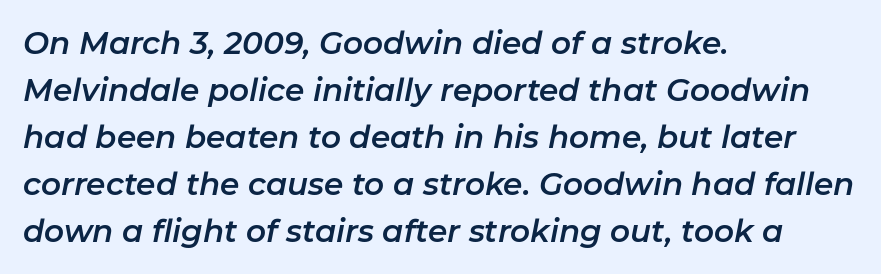
Q: Is the text italic (slanted)? A: Yes, it leans right by about 11 degrees.
Q: Is the text underlined? A: No.
Q: How is the paragraph aligned? A: Left-aligned.
Q: Is the spacing between letters normal or unusually wide? A: Normal.
Q: Is the spacing between lines tight, normal or loose? A: Normal.
Q: Width (condensed, normal, or wide)? A: Normal.
Q: Stroke contrast? A: Low.
Q: x-height? A: Medium.
Q: Monospaced? A: No.
